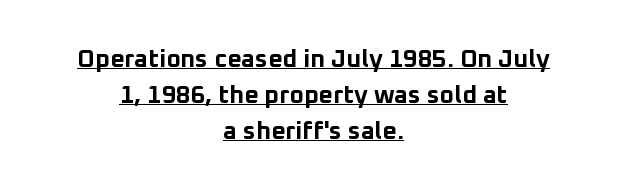
Typeset on center — no edge is straight. This sample uses plain, unmodified letter spacing. This sample uses an upright cut, with every glyph sitting square on the baseline. The passage shown stacks its lines at a standard gap.
